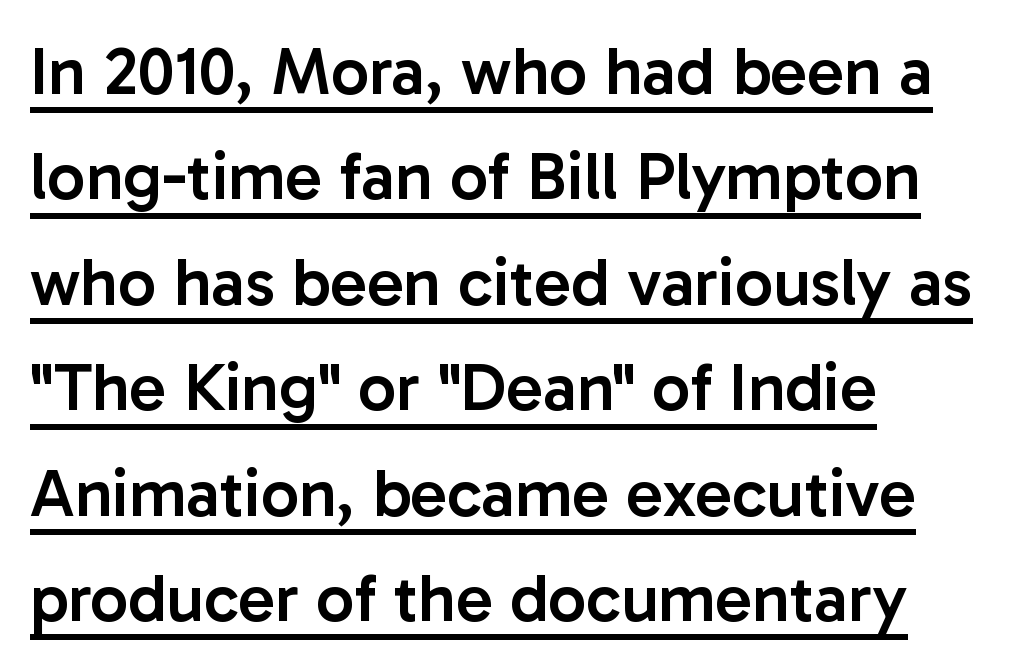
Each letter's strokes conclude bluntly, with no projecting serifs. Where is the straight margin? On the left. What decoration does the sample have? An underline. This is moderately heavy type, rendered in semibold. How would I describe the line gaps? Plain and ordinary.
